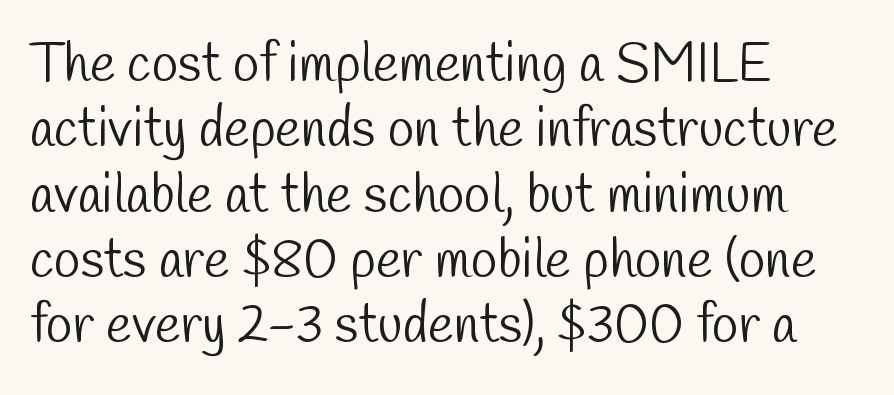
Where is the straight margin? On the left. Classification — sans serif. Varying glyph widths throughout — classic text-font behaviour. The face used here is rendered with its standard letterfit. A clean baseline with only descenders dipping below it. A quiet, ordinary-to-light weight characterises the typeface.
